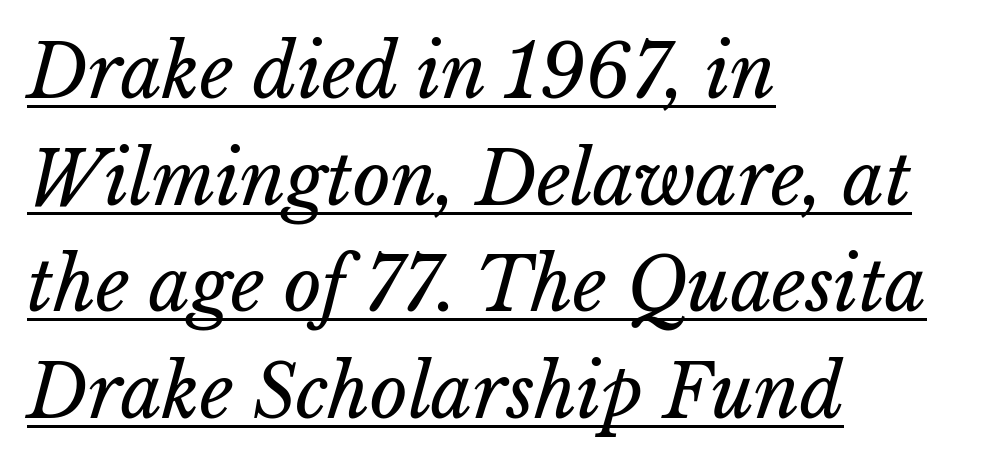
The letters look calm and open, with moderate or lighter stems. In terms of letterspacing, this is plain default setting. Note the varied advance widths — an 'i' is clearly narrower than an 'm'. If you measured baseline to baseline, you'd find a middling distance.
